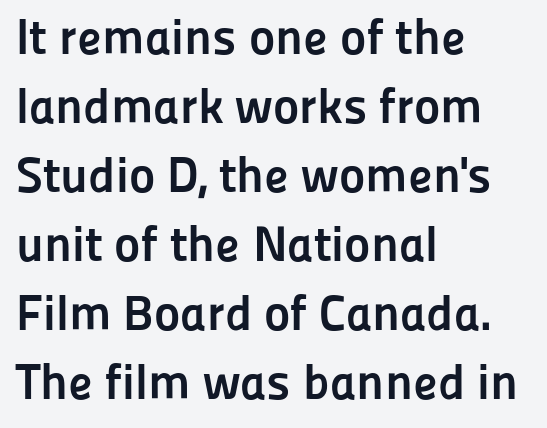
The image shows 50 px semibold sans-serif type, upright; set left-aligned, normal line spacing (1.38x), normal letter spacing, not underlined; low stroke contrast and a medium x-height.
